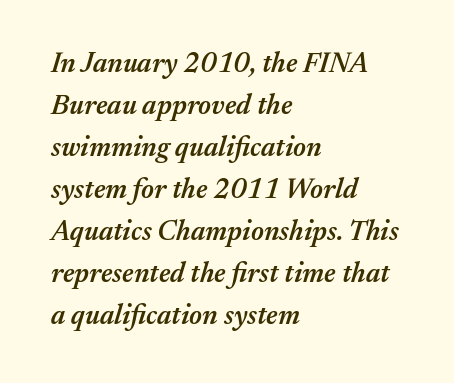
The image shows 28 px semibold type, italic (leaning right); set left-aligned, normal line spacing (1.5x), normal letter spacing, not underlined; medium stroke contrast and a medium x-height.
